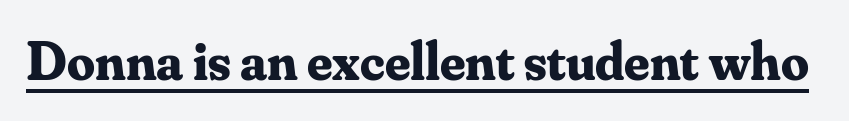
Q: Is the text bold? A: Yes.
Q: Is the text italic (slanted)? A: No, it is upright.
Q: Is the typeface a serif or a sans-serif typeface? A: Serif.
Q: Is the text underlined? A: Yes.
Q: Is the spacing between letters normal or unusually wide? A: Normal.
Q: Width (condensed, normal, or wide)? A: Normal.
Q: Stroke contrast? A: Medium.
Q: x-height? A: Small.
Q: Monospaced? A: No.
